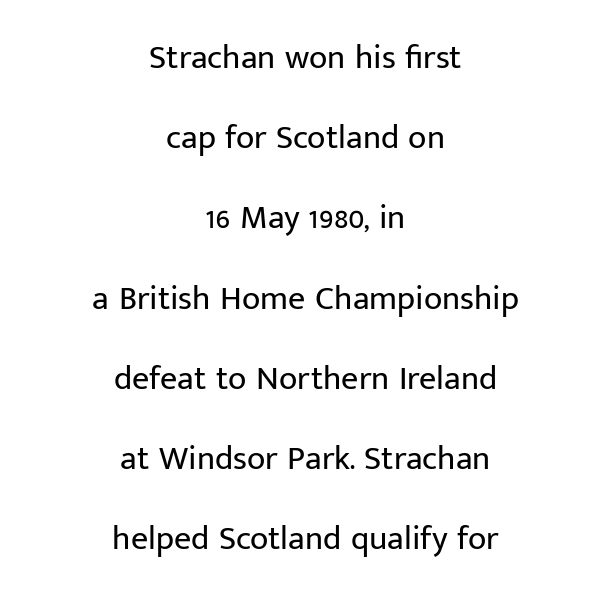
The image shows 34 px regular-weight sans-serif type, upright; set centered, loose line spacing (2.36x), normal letter spacing, not underlined; low stroke contrast and a medium x-height.
